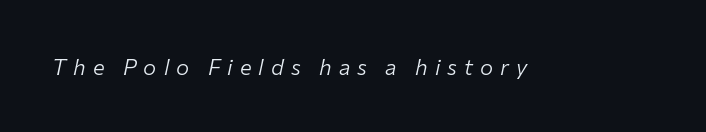
The typeface has the unassuming heft of standard copy or less. The lettering tilts uniformly, giving the passage an italic look. Has an underline been added? It has not. The gaps between neighbouring characters are conspicuously large.
